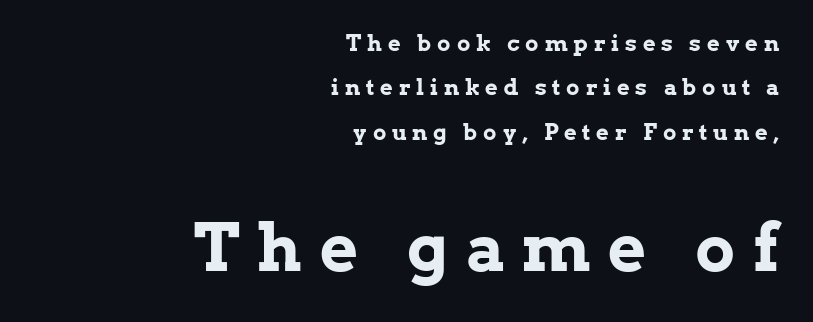
Q: Is the text bold? A: Yes.
Q: Is the text italic (slanted)? A: No, it is upright.
Q: Is the typeface a serif or a sans-serif typeface? A: Serif.
Q: Is the text underlined? A: No.
Q: How is the paragraph aligned? A: Right-aligned.
Q: Is the spacing between letters normal or unusually wide? A: Unusually wide.
Q: Is the spacing between lines tight, normal or loose? A: Loose.
Q: Which block of text is set in a larger size, the first (top) or the second (bottom)? A: The second (bottom) one.
Q: Width (condensed, normal, or wide)? A: Normal.
Q: Stroke contrast? A: Low.
Q: x-height? A: Medium.
Q: Monospaced? A: No.
